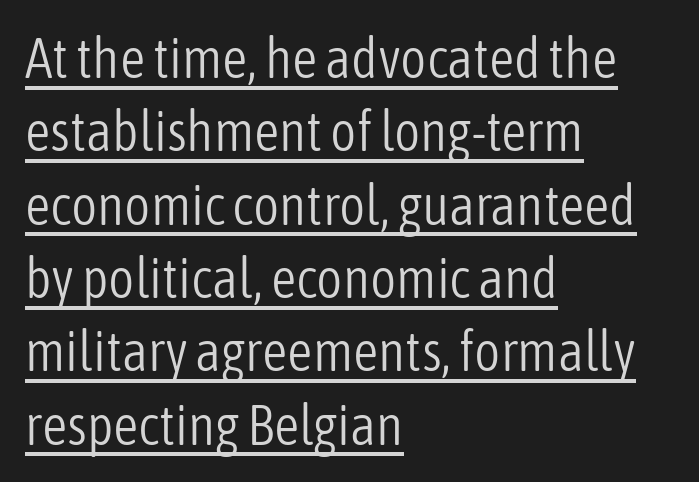
The image shows 56 px light, condensed sans-serif type, upright; set left-aligned, normal line spacing (1.31x), normal letter spacing, underlined; low stroke contrast and a medium x-height.
